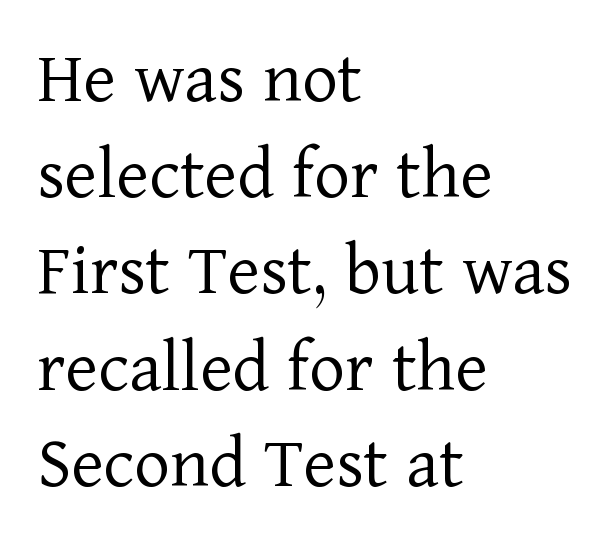
{"serif": "yes", "italic": "no", "bold": "no", "weight": "light", "width": "normal", "stroke_contrast": "low", "x_height": "medium", "monospaced": "no", "underline": "no", "align": "left", "line_spacing": "normal", "line_spacing_ratio": 1.25, "letter_spacing": "normal", "letter_spacing_em": 0.0, "glyph_px": 77}
